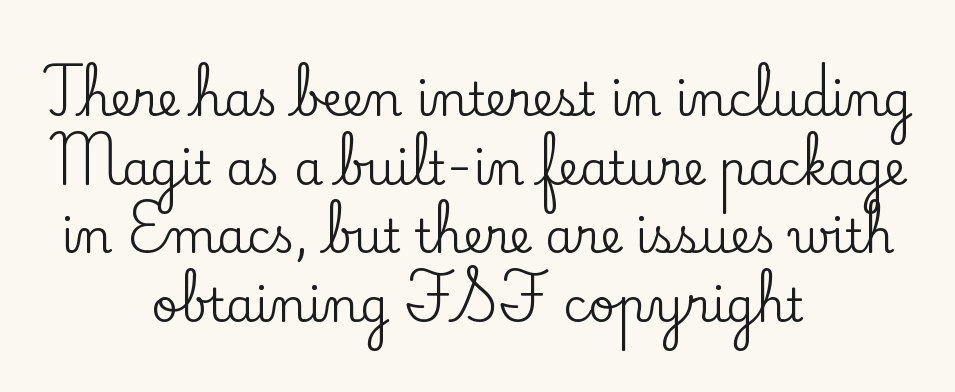
{"serif": "yes", "italic": "no", "width": "normal", "stroke_contrast": "low", "x_height": "small", "monospaced": "no", "underline": "no", "align": "center", "line_spacing": "normal", "line_spacing_ratio": 1.49, "letter_spacing": "normal", "letter_spacing_em": 0.0, "glyph_px": 46}
